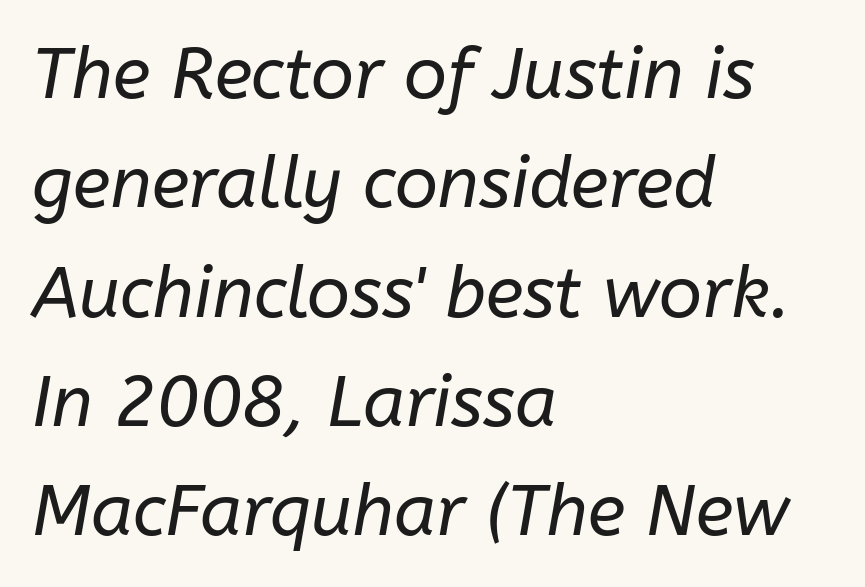
{"italic": "yes", "lean": "right", "slant_degrees": 10, "bold": "no", "weight": "regular", "width": "normal", "stroke_contrast": "low", "x_height": "medium", "monospaced": "no", "underline": "no", "align": "left", "line_spacing": "normal", "line_spacing_ratio": 1.54, "letter_spacing": "normal", "letter_spacing_em": 0.0, "glyph_px": 71}
